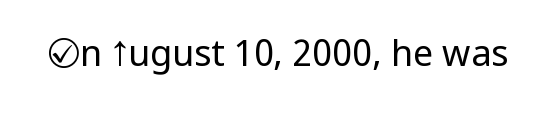
Q: Is the text bold? A: No.
Q: Is the text italic (slanted)? A: No, it is upright.
Q: Is the typeface a serif or a sans-serif typeface? A: Sans-serif.
Q: Is the text underlined? A: No.
Q: Is the spacing between letters normal or unusually wide? A: Normal.
Q: Width (condensed, normal, or wide)? A: Condensed.
Q: Stroke contrast? A: Low.
